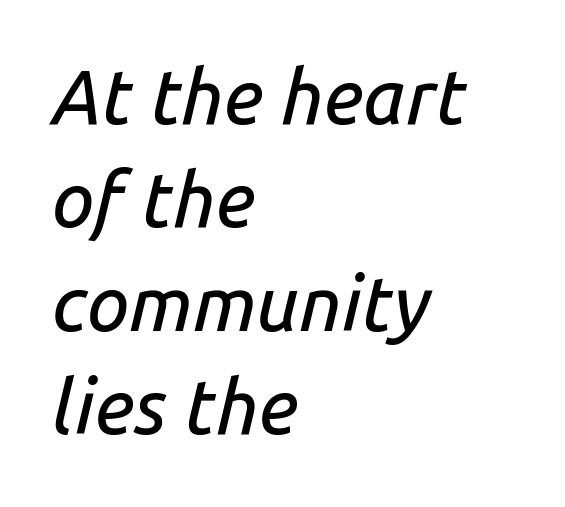
{"italic": "yes", "lean": "right", "slant_degrees": 14, "width": "normal", "stroke_contrast": "low", "x_height": "medium", "monospaced": "no", "underline": "no", "align": "left", "line_spacing": "normal", "line_spacing_ratio": 1.36, "letter_spacing": "normal", "letter_spacing_em": 0.0, "glyph_px": 76}
